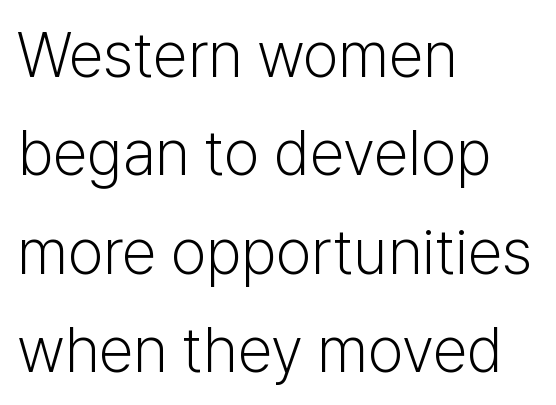
{"serif": "no", "italic": "no", "bold": "no", "weight": "light", "width": "normal", "stroke_contrast": "low", "x_height": "medium", "monospaced": "no", "underline": "no", "align": "left", "line_spacing": "normal", "line_spacing_ratio": 1.56, "letter_spacing": "normal", "letter_spacing_em": 0.0, "glyph_px": 63}
